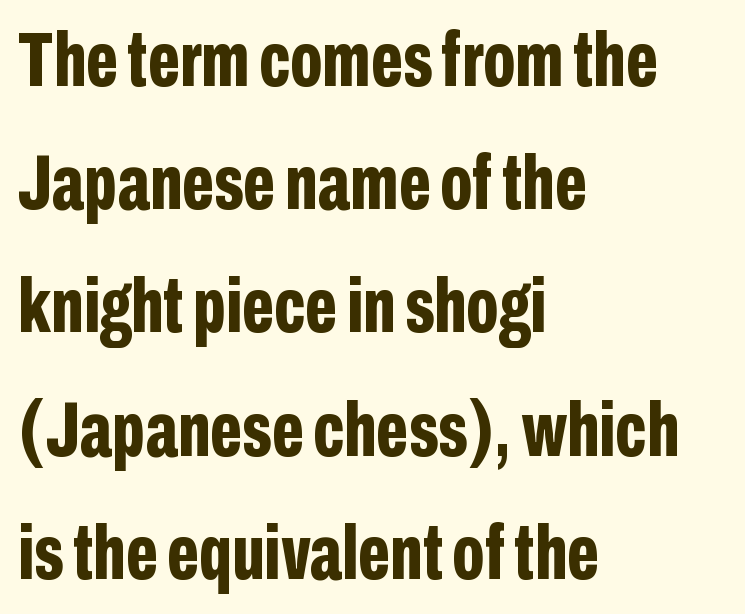
Q: Is the text bold? A: Yes.
Q: Is the text italic (slanted)? A: No, it is upright.
Q: Is the typeface a serif or a sans-serif typeface? A: Sans-serif.
Q: Is the text underlined? A: No.
Q: How is the paragraph aligned? A: Left-aligned.
Q: Is the spacing between letters normal or unusually wide? A: Normal.
Q: Is the spacing between lines tight, normal or loose? A: Normal.
Q: Width (condensed, normal, or wide)? A: Condensed.
Q: Stroke contrast? A: Low.
Q: x-height? A: Medium.
Q: Monospaced? A: No.
